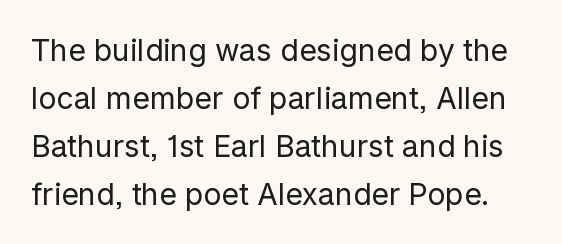
{"serif": "no", "italic": "no", "bold": "no", "weight": "regular", "width": "normal", "stroke_contrast": "low", "x_height": "medium", "monospaced": "no", "underline": "no", "line_spacing": "normal", "line_spacing_ratio": 1.6, "letter_spacing": "normal", "letter_spacing_em": 0.0, "glyph_px": 30}
